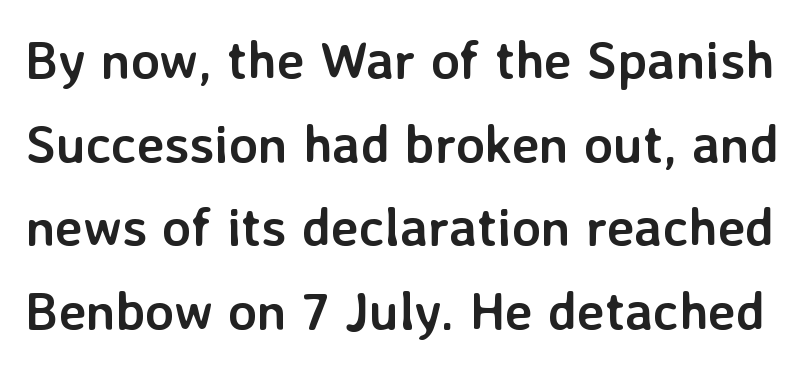
Q: Is the text bold? A: Yes.
Q: Is the text italic (slanted)? A: No, it is upright.
Q: Is the typeface a serif or a sans-serif typeface? A: Sans-serif.
Q: Is the text underlined? A: No.
Q: Is the spacing between letters normal or unusually wide? A: Normal.
Q: Is the spacing between lines tight, normal or loose? A: Normal.
Q: Width (condensed, normal, or wide)? A: Normal.
Q: Stroke contrast? A: Low.
Q: x-height? A: Medium.
Q: Monospaced? A: No.
